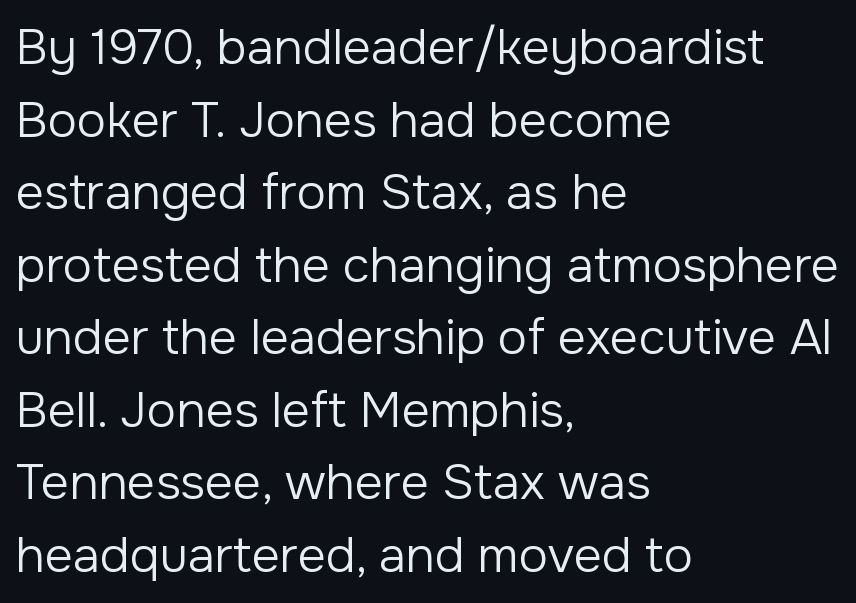
The image shows 49 px regular-weight sans-serif type, upright; set left-aligned, normal line spacing (1.48x), normal letter spacing, not underlined; low stroke contrast and a medium x-height.
